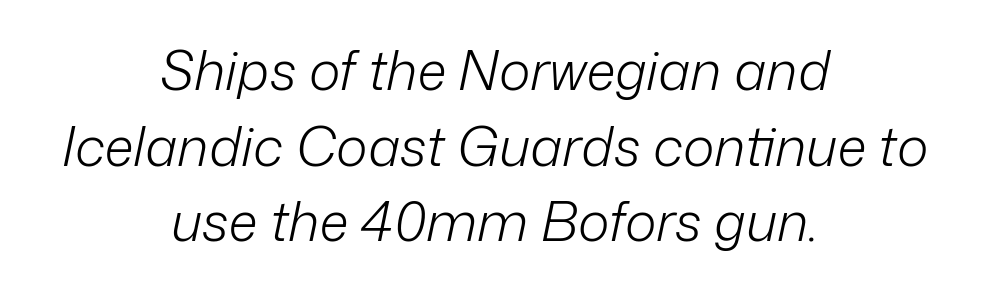
Q: Is the text bold? A: No.
Q: Is the text italic (slanted)? A: Yes, it leans right by about 12 degrees.
Q: Is the text underlined? A: No.
Q: How is the paragraph aligned? A: Centered.
Q: Is the spacing between letters normal or unusually wide? A: Normal.
Q: Is the spacing between lines tight, normal or loose? A: Normal.
Q: Width (condensed, normal, or wide)? A: Normal.
Q: Stroke contrast? A: Low.
Q: x-height? A: Medium.
Q: Monospaced? A: No.
